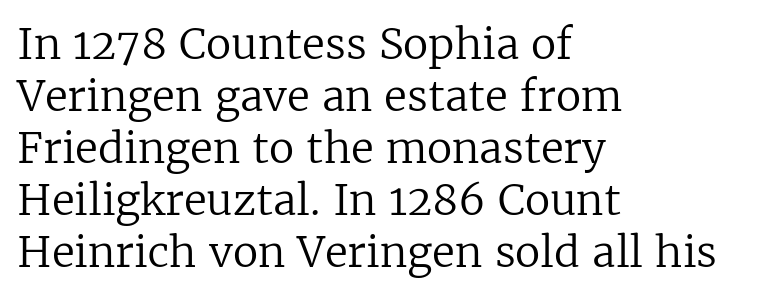
The image shows 42 px regular-weight serif type, upright; set left-aligned, line spacing 1.24x, normal letter spacing, not underlined; low stroke contrast and a medium x-height.
